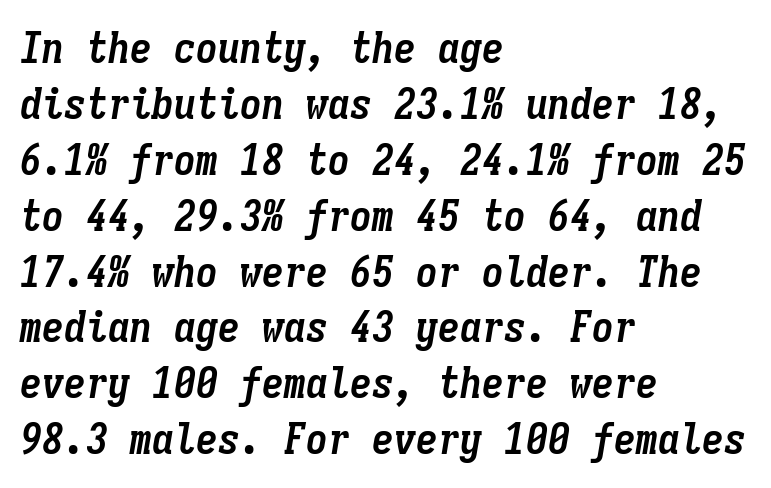
These lines were composed using italics. Beneath every word, the page is bare. Evenly set lines give the paragraph a standard silhouette. The glyphs have the mass of a bold cut.
